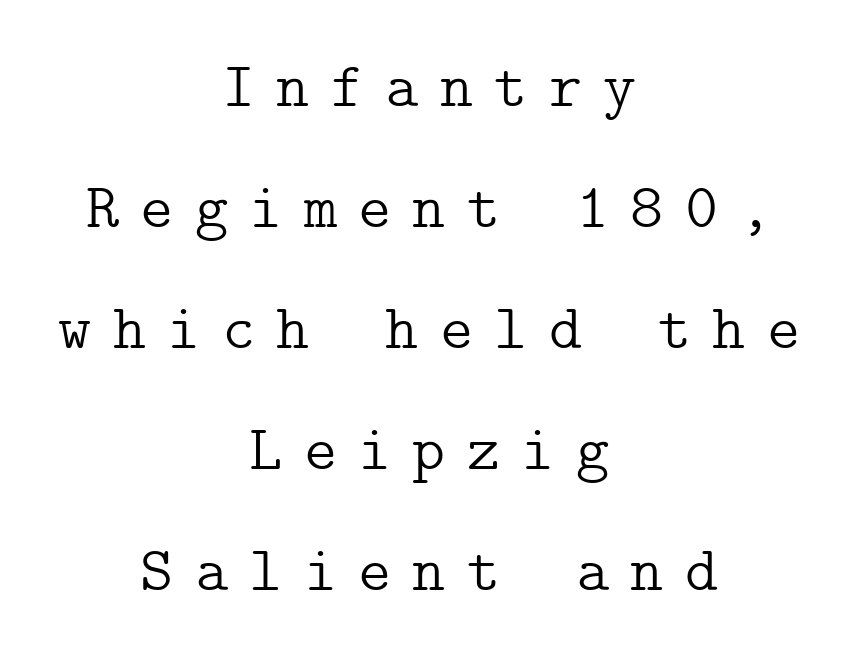
{"serif": "yes", "italic": "no", "bold": "no", "weight": "light", "width": "normal", "stroke_contrast": "low", "x_height": "medium", "underline": "no", "align": "center", "line_spacing": "loose", "line_spacing_ratio": 1.92, "letter_spacing": "wide", "letter_spacing_em": 0.34, "glyph_px": 63}
